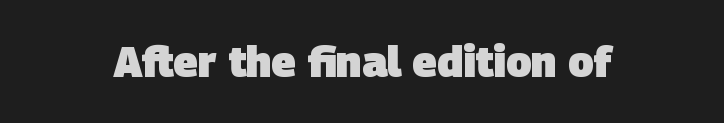
The letters advance in unequal steps, a hallmark of proportional type. The strokes are fattened all the way to bold. Nope, no serifs anywhere on these letters. No extra tracking has been applied to these lines. The gap between lines stays unmarked.
